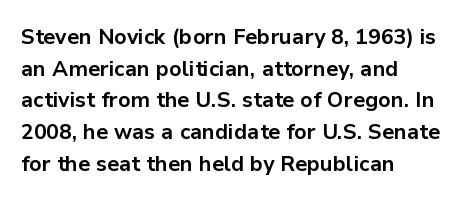
Q: Is the text bold? A: Yes.
Q: Is the text italic (slanted)? A: No, it is upright.
Q: Is the text underlined? A: No.
Q: How is the paragraph aligned? A: Left-aligned.
Q: Is the spacing between letters normal or unusually wide? A: Normal.
Q: Is the spacing between lines tight, normal or loose? A: Normal.
